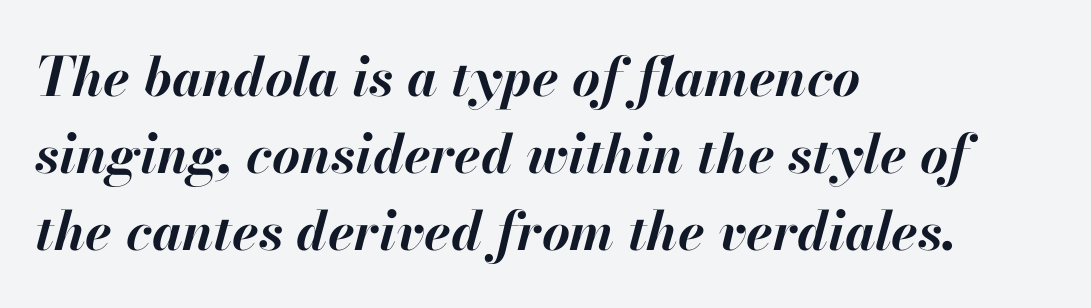
{"italic": "yes", "lean": "right", "slant_degrees": 13, "bold": "yes", "weight": "bold", "width": "normal", "stroke_contrast": "high", "x_height": "small", "monospaced": "no", "underline": "no", "align": "left", "line_spacing": "normal", "line_spacing_ratio": 1.43, "letter_spacing": "normal", "letter_spacing_em": 0.0, "glyph_px": 54}
